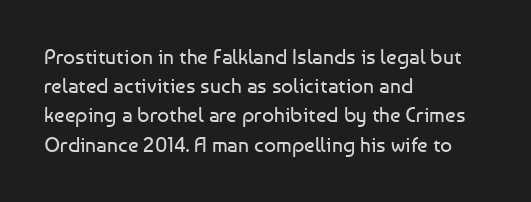
Q: Is the text bold? A: No.
Q: Is the text italic (slanted)? A: No, it is upright.
Q: Is the text underlined? A: No.
Q: How is the paragraph aligned? A: Left-aligned.
Q: Is the spacing between letters normal or unusually wide? A: Normal.
Q: Is the spacing between lines tight, normal or loose? A: Normal.
